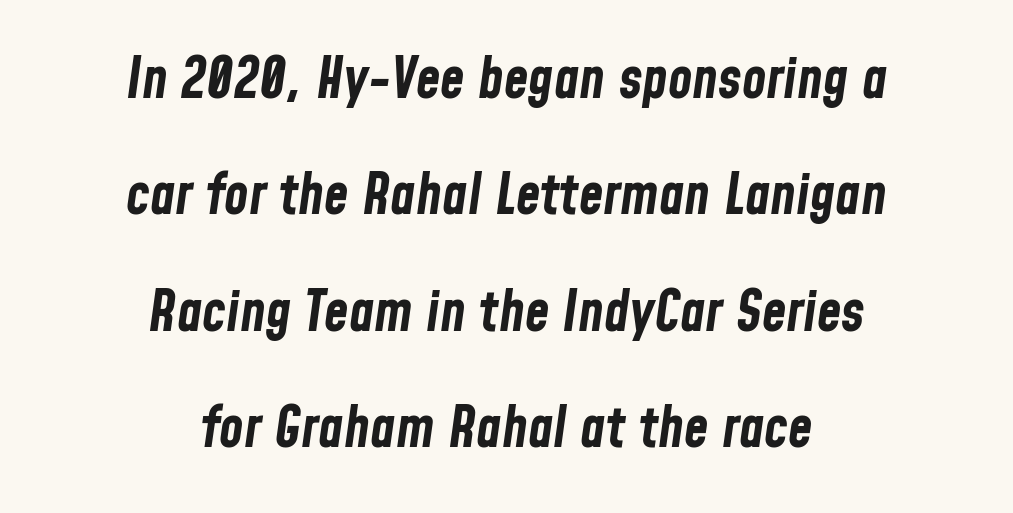
The image shows 56 px bold, condensed type, italic (leaning right); set centered, loose line spacing (2.08x), normal letter spacing, not underlined; low stroke contrast and a medium x-height.
